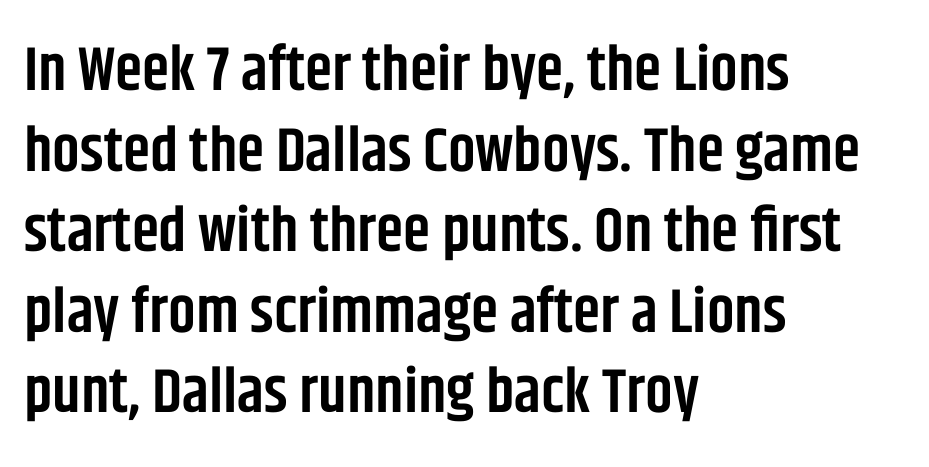
Q: Is the text bold? A: Semi-bold.
Q: Is the text italic (slanted)? A: No, it is upright.
Q: Is the typeface a serif or a sans-serif typeface? A: Sans-serif.
Q: Is the text underlined? A: No.
Q: How is the paragraph aligned? A: Left-aligned.
Q: Is the spacing between letters normal or unusually wide? A: Normal.
Q: Is the spacing between lines tight, normal or loose? A: Normal.
Q: Width (condensed, normal, or wide)? A: Condensed.
Q: Stroke contrast? A: Low.
Q: x-height? A: Large.
Q: Monospaced? A: No.
